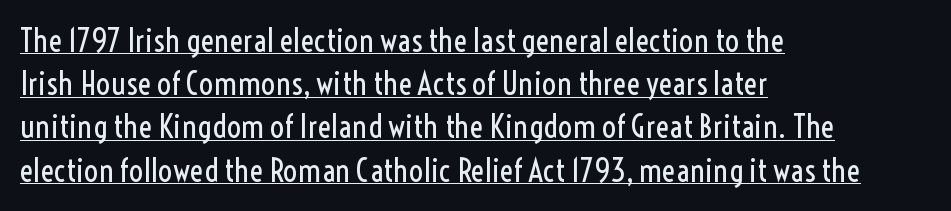
Q: Is the text bold? A: No.
Q: Is the text italic (slanted)? A: No, it is upright.
Q: Is the typeface a serif or a sans-serif typeface? A: Sans-serif.
Q: Is the text underlined? A: Yes.
Q: How is the paragraph aligned? A: Left-aligned.
Q: Is the spacing between letters normal or unusually wide? A: Normal.
Q: Is the spacing between lines tight, normal or loose? A: Normal.
Q: Width (condensed, normal, or wide)? A: Condensed.
Q: x-height? A: Medium.
Q: Monospaced? A: No.
